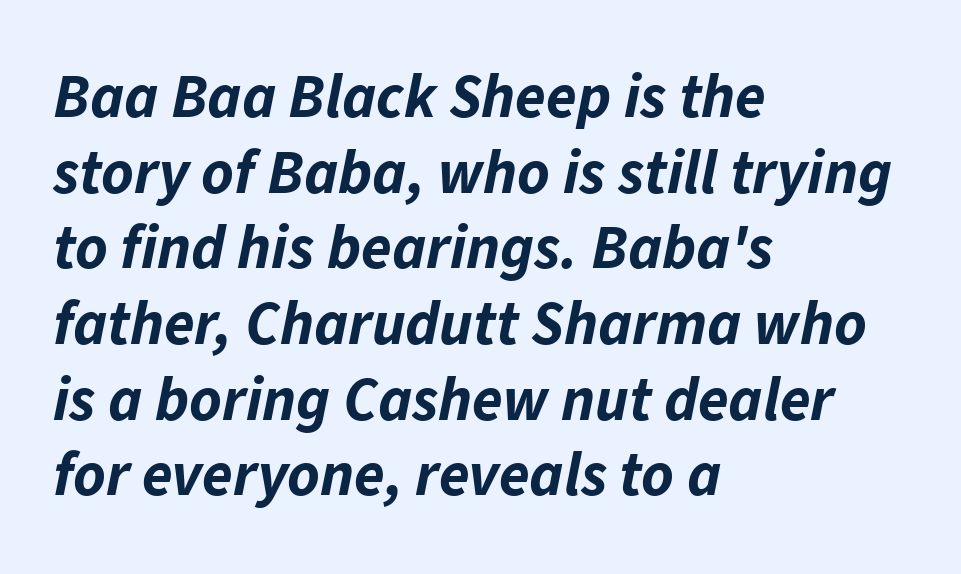
The image shows 62 px bold type, italic (leaning right); set left-aligned, line spacing 1.22x, normal letter spacing, not underlined; low stroke contrast and a medium x-height.
